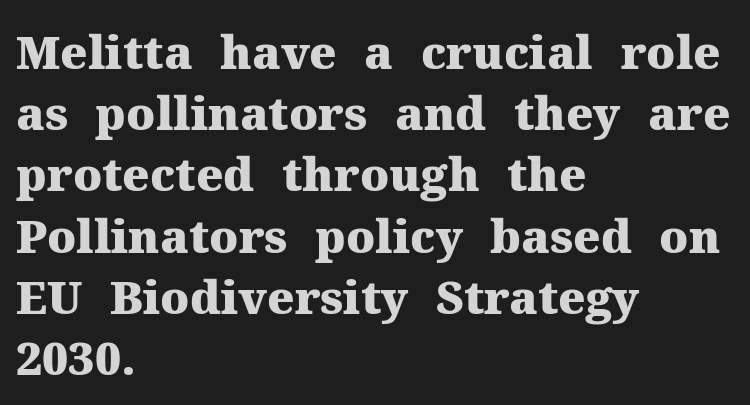
Q: Is the text bold? A: Yes.
Q: Is the text italic (slanted)? A: No, it is upright.
Q: Is the typeface a serif or a sans-serif typeface? A: Serif.
Q: Is the text underlined? A: No.
Q: How is the paragraph aligned? A: Left-aligned.
Q: Is the spacing between letters normal or unusually wide? A: Normal.
Q: Is the spacing between lines tight, normal or loose? A: Normal.
Q: Width (condensed, normal, or wide)? A: Normal.
Q: Stroke contrast? A: Medium.
Q: x-height? A: Medium.
Q: Monospaced? A: No.
